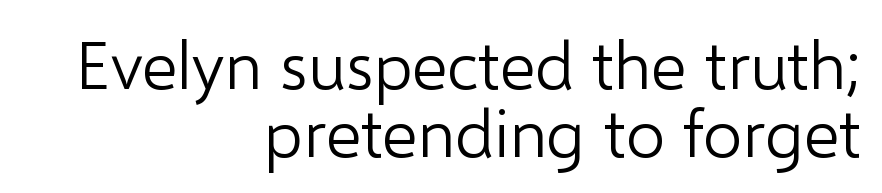
{"serif": "no", "italic": "no", "bold": "no", "weight": "light", "width": "normal", "stroke_contrast": "low", "x_height": "medium", "monospaced": "no", "underline": "no", "align": "right", "line_spacing": "tight", "line_spacing_ratio": 1.0, "letter_spacing": "normal", "letter_spacing_em": 0.0, "glyph_px": 68}
